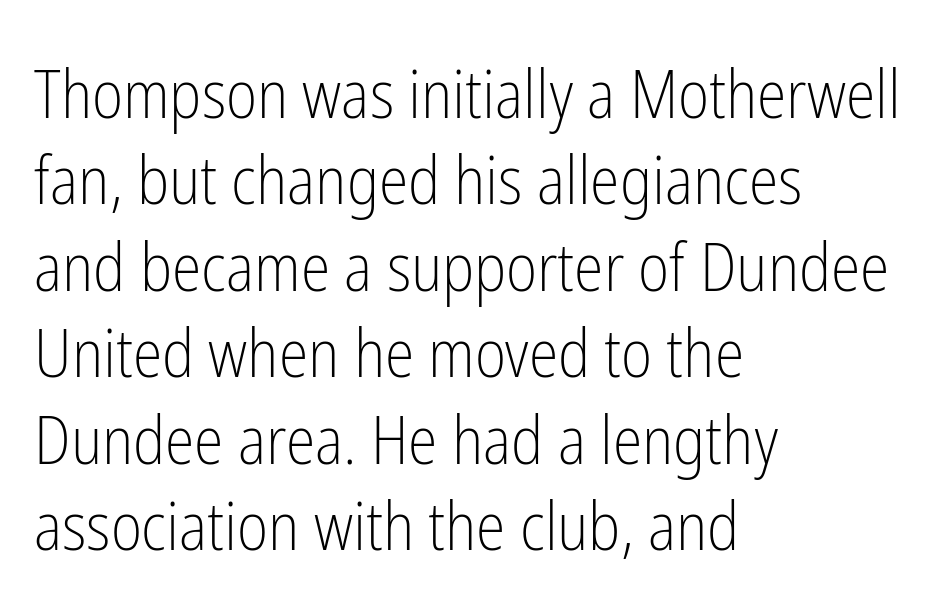
{"serif": "no", "italic": "no", "bold": "no", "weight": "light", "width": "condensed", "stroke_contrast": "low", "x_height": "medium", "monospaced": "no", "underline": "no", "align": "left", "line_spacing": "normal", "line_spacing_ratio": 1.29, "letter_spacing": "normal", "letter_spacing_em": 0.0, "glyph_px": 67}
